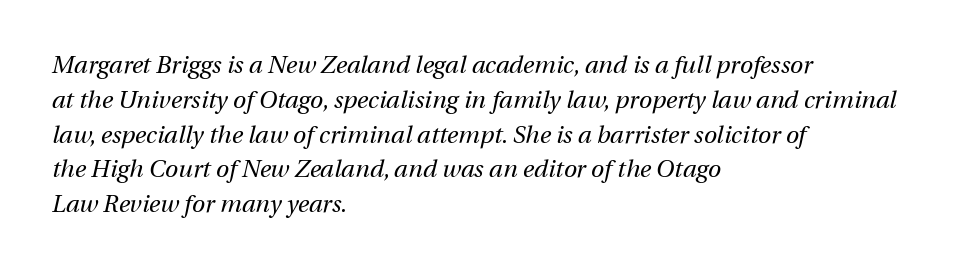
Q: Is the text bold? A: No.
Q: Is the text italic (slanted)? A: Yes, it leans right by about 12 degrees.
Q: Is the text underlined? A: No.
Q: How is the paragraph aligned? A: Left-aligned.
Q: Is the spacing between letters normal or unusually wide? A: Normal.
Q: Is the spacing between lines tight, normal or loose? A: Normal.
